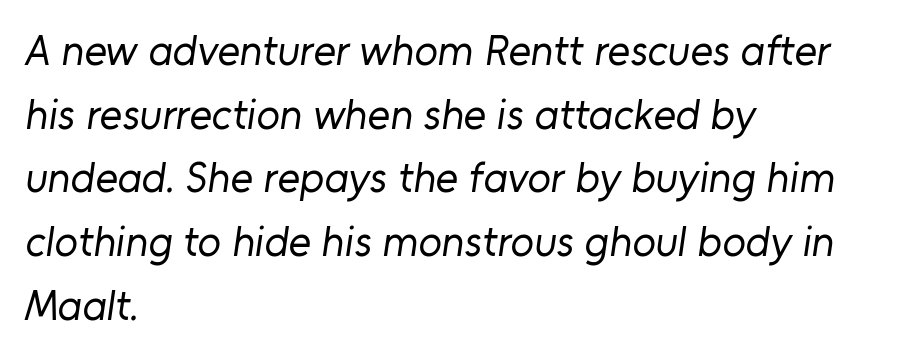
Tracking here is standard; glyphs follow each other at the usual distance. The block of text has a typical density, with ordinary space between rows. Do the characters align in a grid? No, the font is proportional. Just letters on the line, the space beneath them empty.
